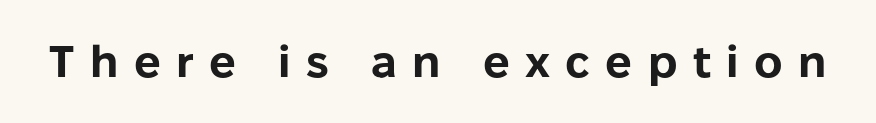
{"serif": "no", "italic": "no", "bold": "yes", "weight": "bold", "width": "normal", "stroke_contrast": "low", "x_height": "medium", "monospaced": "no", "underline": "no", "letter_spacing": "wide", "letter_spacing_em": 0.35, "glyph_px": 44}
